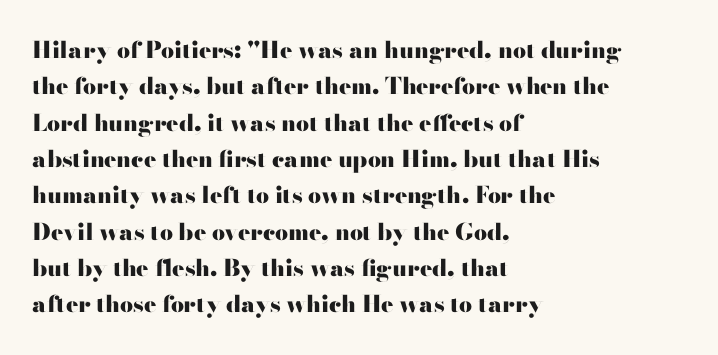
The text block is weighted toward the left margin, trailing off unevenly rightward. These lines carry a lot of weight — the face is fully bold. The letters stand upright; this is a roman face. Each row of text sits above clean, open space. This rendering leaves character spacing at its baseline value.
